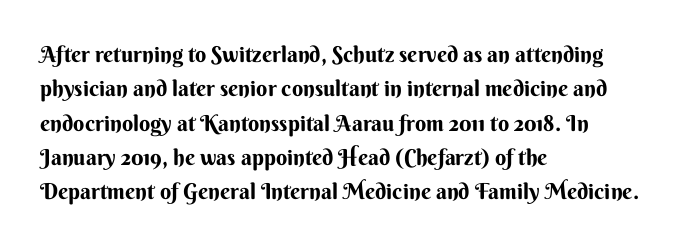
{"italic": "no", "bold": "yes", "underline": "no", "align": "left", "line_spacing": "normal", "line_spacing_ratio": 1.56, "letter_spacing": "normal", "letter_spacing_em": 0.0, "glyph_px": 22}
